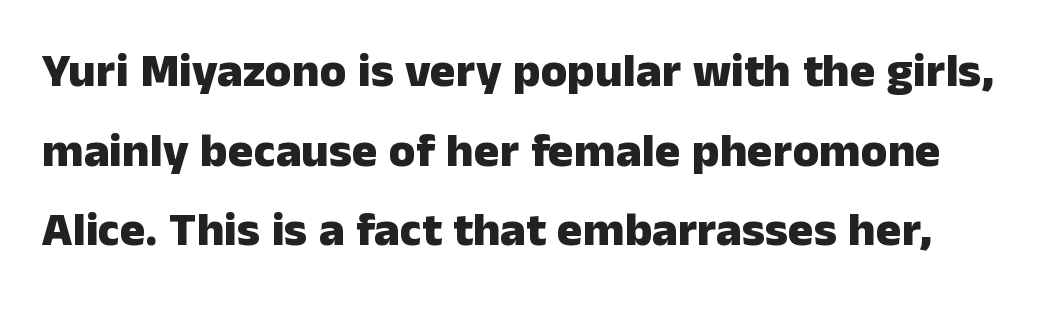
{"serif": "no", "italic": "no", "bold": "yes", "weight": "heavy", "width": "normal", "stroke_contrast": "low", "x_height": "medium", "monospaced": "no", "underline": "no", "line_spacing": "normal", "line_spacing_ratio": 1.66, "letter_spacing": "normal", "letter_spacing_em": 0.0, "glyph_px": 48}
